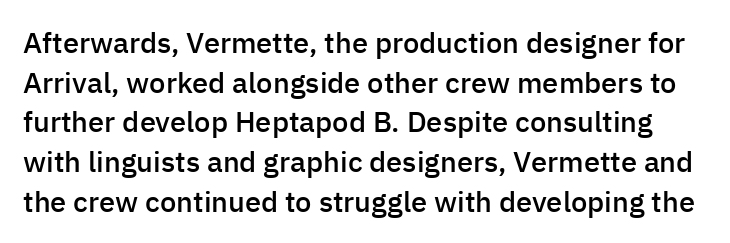
The image shows 29 px semibold sans-serif type, upright; set normal line spacing (1.37x), normal letter spacing, not underlined; low stroke contrast and a medium x-height.
